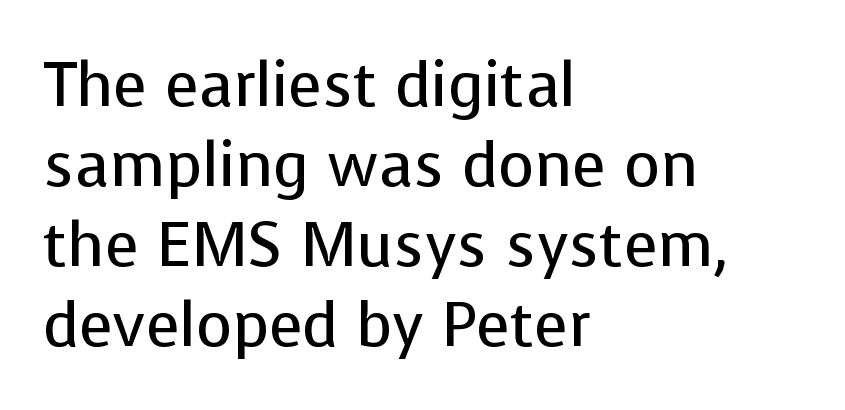
{"serif": "no", "italic": "no", "bold": "no", "weight": "regular", "width": "normal", "stroke_contrast": "low", "x_height": "medium", "monospaced": "no", "underline": "no", "align": "left", "line_spacing": "normal", "line_spacing_ratio": 1.29, "letter_spacing": "normal", "letter_spacing_em": 0.0, "glyph_px": 62}
